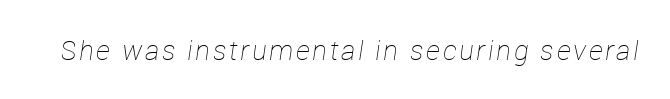
You can tell it's italic because the verticals aren't actually vertical. Lines of text with bare space underneath. The letters look calm and open, with moderate or lighter stems.
